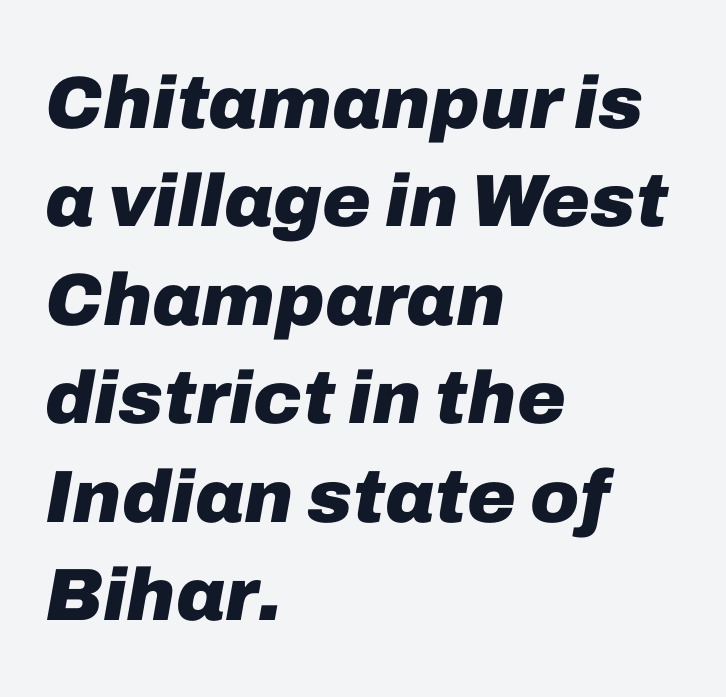
The image shows 74 px heavy type, italic (leaning right); set left-aligned, normal line spacing (1.33x), normal letter spacing, not underlined; low stroke contrast and a medium x-height.
